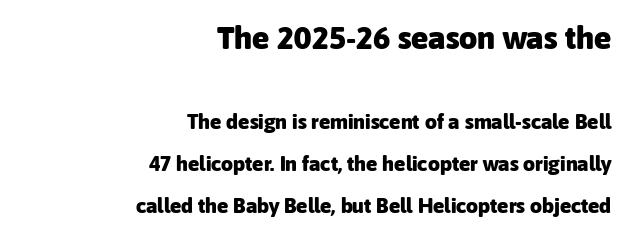
Q: Is the text bold? A: Yes.
Q: Is the text italic (slanted)? A: No, it is upright.
Q: Is the typeface a serif or a sans-serif typeface? A: Sans-serif.
Q: Is the text underlined? A: No.
Q: How is the paragraph aligned? A: Right-aligned.
Q: Is the spacing between letters normal or unusually wide? A: Normal.
Q: Is the spacing between lines tight, normal or loose? A: Loose.
Q: Which block of text is set in a larger size, the first (top) or the second (bottom)? A: The first (top) one.
Q: Width (condensed, normal, or wide)? A: Normal.
Q: Stroke contrast? A: Low.
Q: x-height? A: Medium.
Q: Monospaced? A: No.
